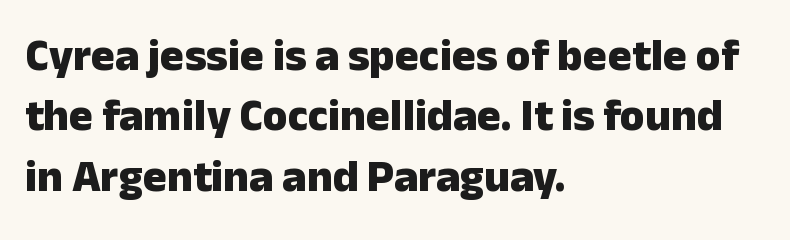
{"serif": "no", "italic": "no", "bold": "yes", "weight": "heavy", "width": "normal", "stroke_contrast": "low", "x_height": "medium", "monospaced": "no", "underline": "no", "align": "left", "line_spacing": "normal", "line_spacing_ratio": 1.34, "letter_spacing": "normal", "letter_spacing_em": 0.0, "glyph_px": 45}
